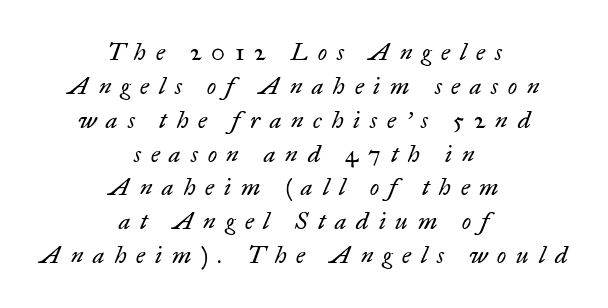
The image shows 24 px text type, italic (leaning right); set centered, normal line spacing (1.41x), unusually wide letter spacing (+0.41 em), not underlined.
